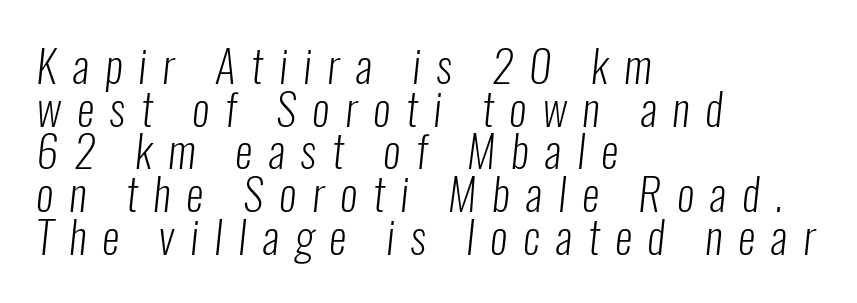
Q: Is the text bold? A: No.
Q: Is the typeface a serif or a sans-serif typeface? A: Sans-serif.
Q: Is the text underlined? A: No.
Q: How is the paragraph aligned? A: Left-aligned.
Q: Is the spacing between letters normal or unusually wide? A: Unusually wide.
Q: Is the spacing between lines tight, normal or loose? A: Tight.
Q: Width (condensed, normal, or wide)? A: Condensed.
Q: Stroke contrast? A: Low.
Q: x-height? A: Medium.
Q: Monospaced? A: No.
